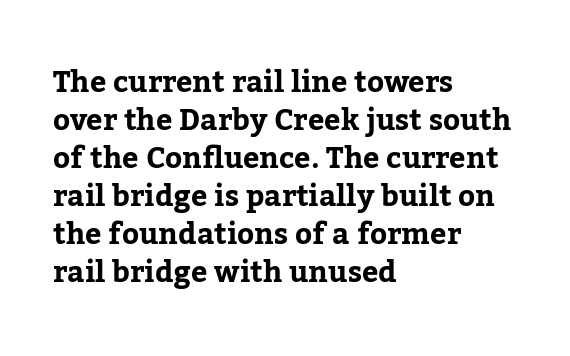
This sample has the flowing, uneven cadence of proportional lettering. The lines sit at an ordinary, default distance from one another. Which margin do the lines hug? The left one — the right edge is uneven. The font family rendered here belongs to the serif group. If you drew a line through each stem, it would be perfectly vertical. Glance below the letters and you will spot only blank space.
